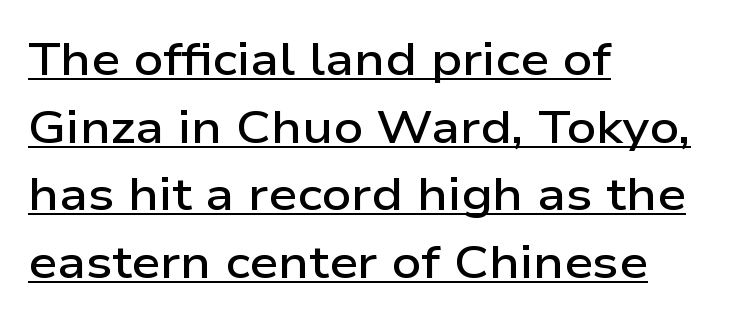
Here the designer chose a conventional face with non-uniform glyph widths. The font's upright variant was chosen for this text. This sample uses plain, unmodified letter spacing. Font category for this specimen: sans-serif.
